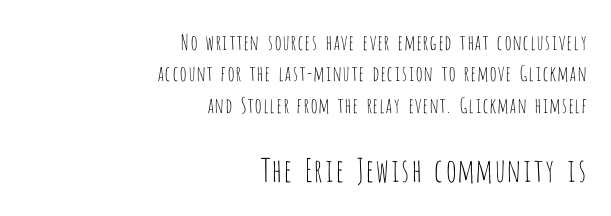
{"serif": "no", "italic": "no", "bold": "no", "weight": "thin", "width": "condensed", "stroke_contrast": "low", "x_height": "large", "monospaced": "no", "underline": "no", "align": "right", "line_spacing": "normal", "line_spacing_ratio": 1.49, "letter_spacing": "normal", "letter_spacing_em": 0.0, "larger_block": "second", "size_ratio": 1.52, "glyph_px": 32}
